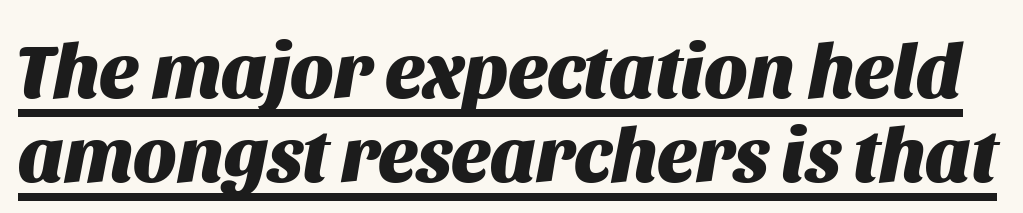
{"italic": "yes", "lean": "right", "slant_degrees": 11, "bold": "yes", "weight": "heavy", "width": "normal", "stroke_contrast": "medium", "x_height": "large", "monospaced": "no", "underline": "yes", "line_spacing": "tight", "line_spacing_ratio": 1.09, "letter_spacing": "normal", "letter_spacing_em": 0.0, "glyph_px": 77}
